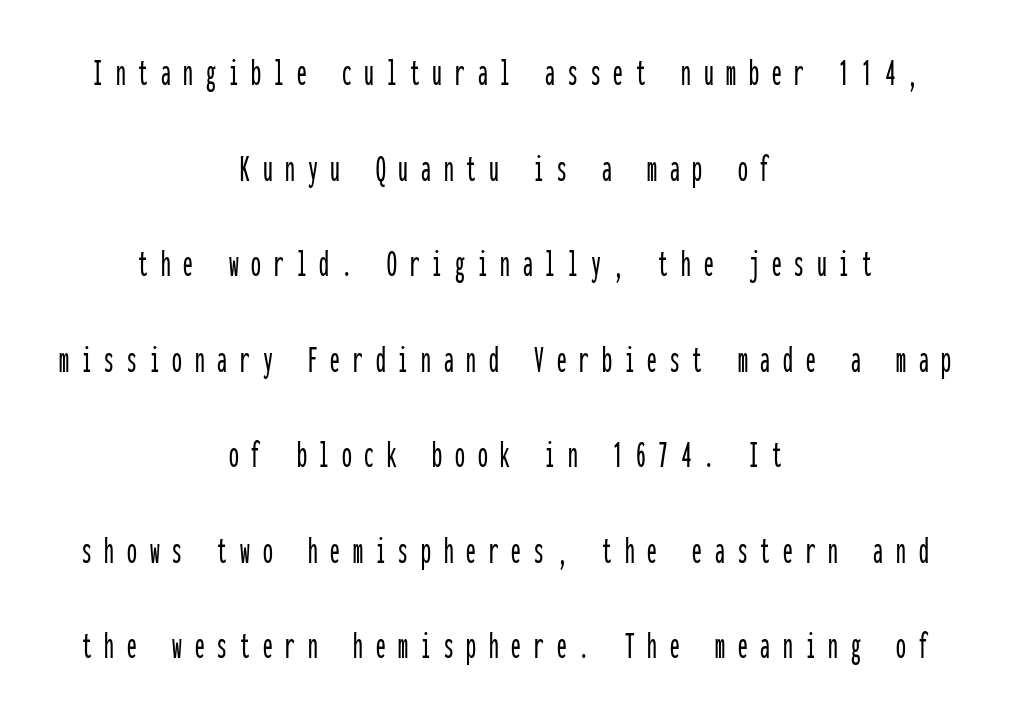
{"serif": "no", "italic": "no", "width": "condensed", "stroke_contrast": "low", "x_height": "medium", "monospaced": "yes", "underline": "no", "align": "center", "line_spacing": "loose", "line_spacing_ratio": 2.45, "letter_spacing": "wide", "letter_spacing_em": 0.33, "glyph_px": 39}
